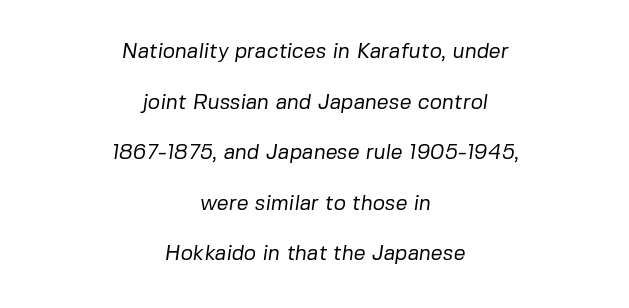
In terms of letterspacing, this is plain default setting. This block would shrink considerably if given ordinary leading; it's expanded now. A light-to-regular cut is what we see here. Underline: absent.
